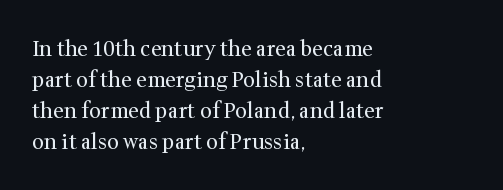
No chunkiness to these letters — they're not bold. The area under the type is left untouched. This rendering uses left alignment, leaving the right contour irregular. The font's upright variant was chosen for this text. Compared with typical body copy, the letter spacing here is the same.
